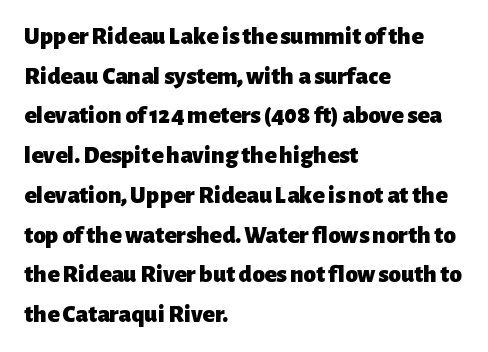
Q: Is the text bold? A: Yes.
Q: Is the text italic (slanted)? A: No, it is upright.
Q: Is the text underlined? A: No.
Q: How is the paragraph aligned? A: Left-aligned.
Q: Is the spacing between letters normal or unusually wide? A: Normal.
Q: Is the spacing between lines tight, normal or loose? A: Normal.
